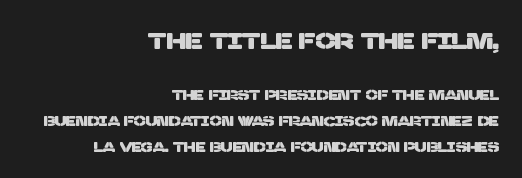
These lines stack with their right ends in a neat column. Beneath every word, the page is bare. Which of the two is more prominent by size? The first, at the top. In terms of letterspacing, this is plain default setting.
